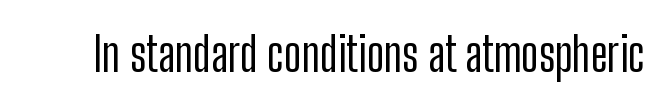
The image shows 47 px condensed sans-serif type, upright; set normal letter spacing, not underlined; low stroke contrast and a medium x-height.
